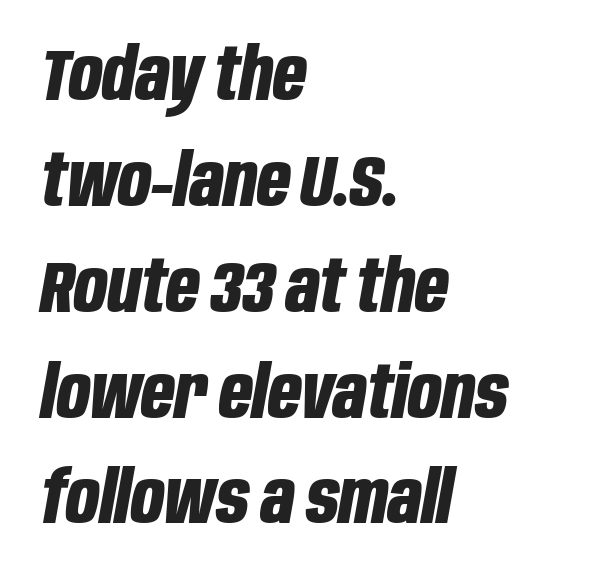
{"italic": "yes", "lean": "right", "slant_degrees": 10, "bold": "yes", "weight": "bold", "width": "condensed", "stroke_contrast": "low", "x_height": "large", "monospaced": "no", "underline": "no", "align": "left", "line_spacing": "normal", "line_spacing_ratio": 1.45, "letter_spacing": "normal", "letter_spacing_em": 0.0, "glyph_px": 73}
